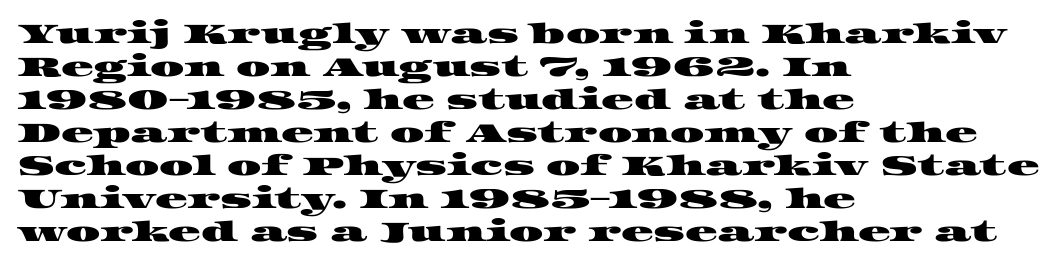
Descenders are the only things crossing below the line. Reading down the block, your eye returns to a fixed left position each line. Compared with typical body copy, the letter spacing here is the same.
